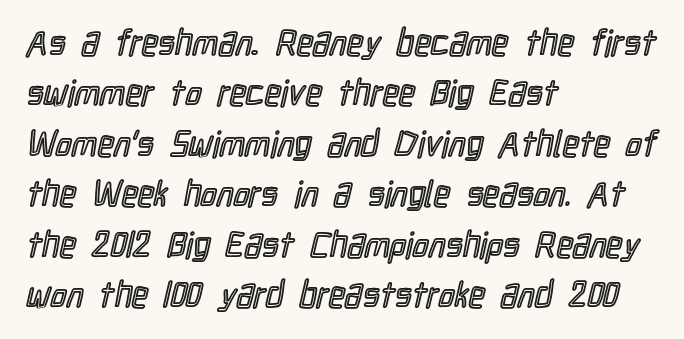
{"width": "condensed", "x_height": "medium", "monospaced": "no", "underline": "no", "align": "left", "line_spacing": "normal", "line_spacing_ratio": 1.4, "letter_spacing": "normal", "letter_spacing_em": 0.0, "glyph_px": 36}
